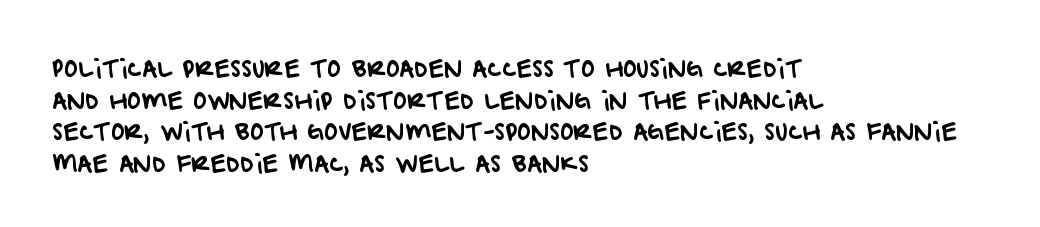
{"underline": "no", "align": "left", "line_spacing": "normal", "line_spacing_ratio": 1.37, "letter_spacing": "normal", "letter_spacing_em": 0.0, "glyph_px": 23}
